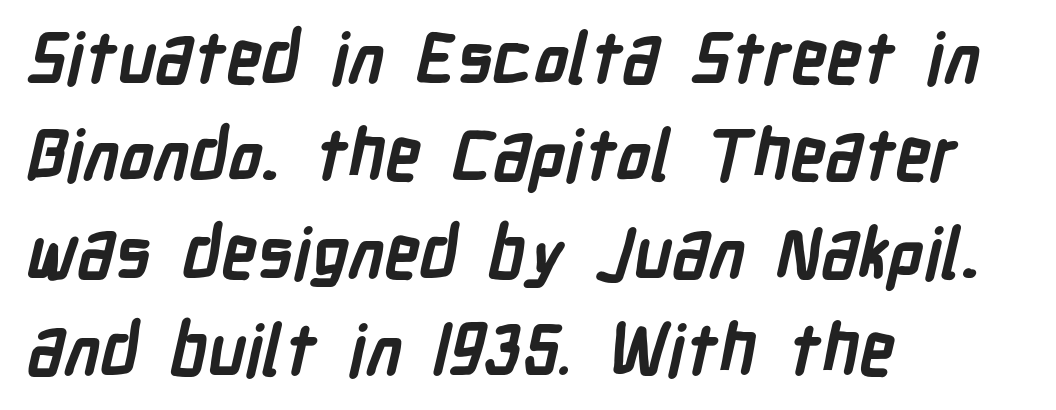
Spacing between characters is what you'd get straight out of the box. These lines stack with their left ends in a neat column. Descenders are the only things crossing below the line. The letters are bold, with thick, heavy strokes.
